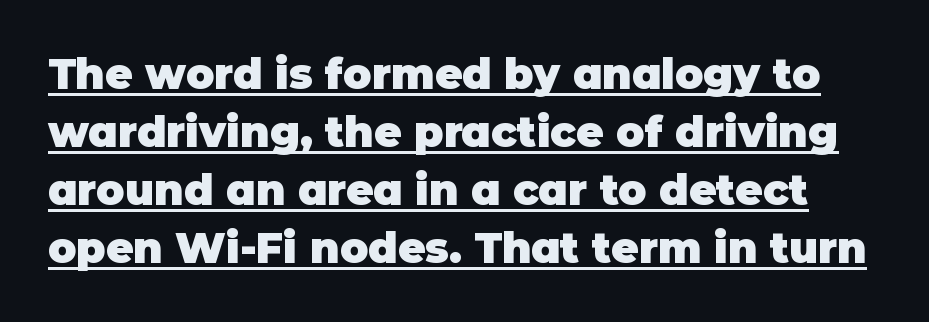
Look at the stroke-to-counter ratio: heavy, a bold. Honestly, the row spacing looks completely unremarkable. The type is set solid horizontally, with unmodified tracking. Quick note: not italic, upright. Caption: lettering with a line underneath. Character widths vary here, with narrow letters taking less room than wide ones.
